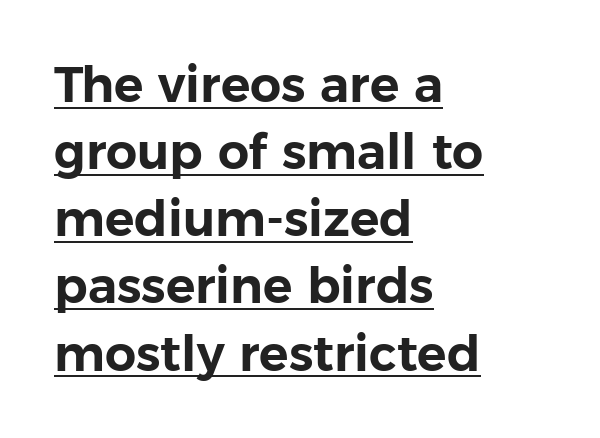
{"serif": "no", "italic": "no", "width": "normal", "stroke_contrast": "low", "x_height": "medium", "monospaced": "no", "underline": "yes", "align": "left", "line_spacing": "normal", "line_spacing_ratio": 1.37, "letter_spacing": "normal", "letter_spacing_em": 0.0, "glyph_px": 49}
